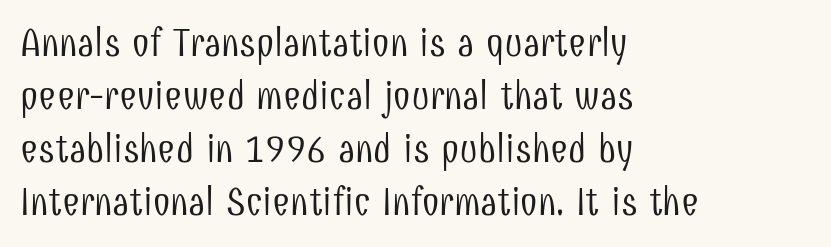
{"serif": "no", "italic": "no", "bold": "no", "weight": "light", "width": "condensed", "stroke_contrast": "low", "x_height": "medium", "monospaced": "no", "underline": "no", "align": "left", "line_spacing": "normal", "line_spacing_ratio": 1.36, "letter_spacing": "normal", "letter_spacing_em": 0.0, "glyph_px": 39}
